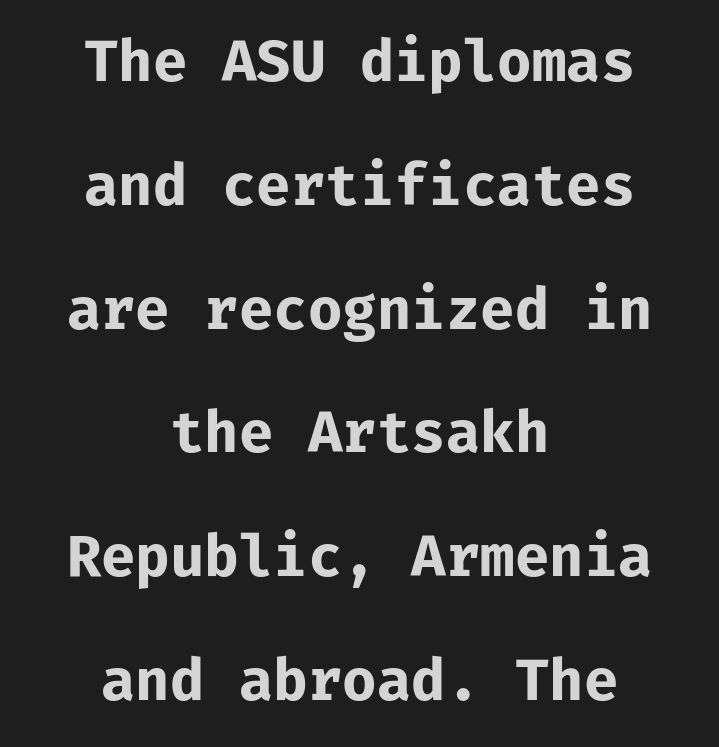
Between one letter and the next there's only the usual sliver of space. The passage shown is typed in a monospace face where columns stay perfectly aligned. You can tell from the bare stems that sans-serif type was used. Leading: increased.
